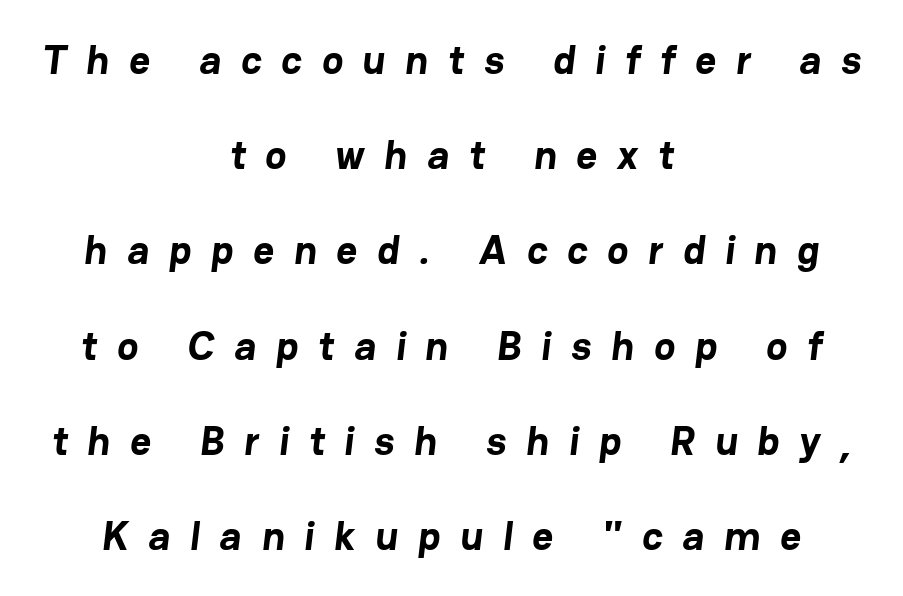
{"serif": "no", "bold": "yes", "weight": "bold", "width": "normal", "stroke_contrast": "low", "x_height": "medium", "monospaced": "no", "underline": "no", "align": "center", "line_spacing": "loose", "line_spacing_ratio": 2.38, "letter_spacing": "wide", "letter_spacing_em": 0.5, "glyph_px": 40}
